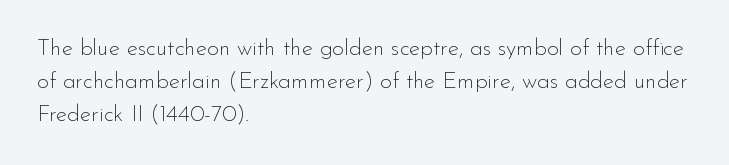
Q: Is the text bold? A: No.
Q: Is the text italic (slanted)? A: No, it is upright.
Q: Is the text underlined? A: No.
Q: How is the paragraph aligned? A: Left-aligned.
Q: Is the spacing between letters normal or unusually wide? A: Normal.
Q: Is the spacing between lines tight, normal or loose? A: Normal.
